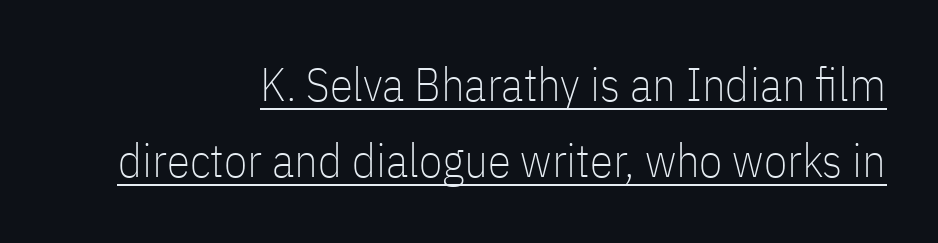
{"serif": "no", "italic": "no", "bold": "no", "weight": "thin", "width": "condensed", "stroke_contrast": "low", "x_height": "medium", "monospaced": "no", "underline": "yes", "align": "right", "line_spacing": "normal", "line_spacing_ratio": 1.62, "letter_spacing": "normal", "letter_spacing_em": 0.0, "glyph_px": 47}
